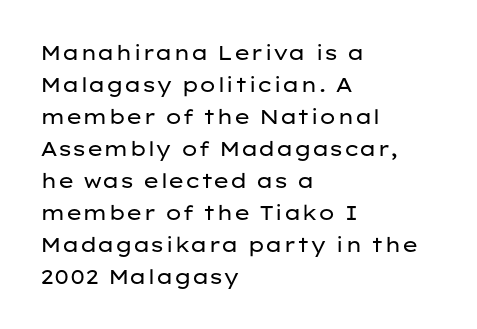
Caption: standard tracking, unaltered. The line-height multiplier appears to be the usual default. Type without underlining. This sample uses an upright cut, with every glyph sitting square on the baseline. This rendering uses left alignment, leaving the right contour irregular. The characters are drawn with everyday or finer stroke widths.
